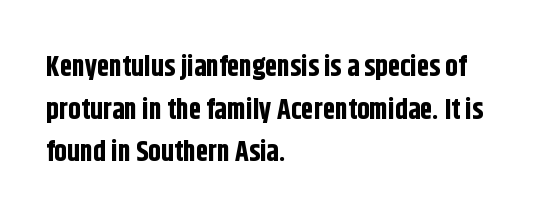
{"serif": "no", "italic": "no", "bold": "yes", "weight": "bold", "width": "condensed", "stroke_contrast": "low", "x_height": "large", "monospaced": "no", "underline": "no", "align": "left", "line_spacing": "normal", "line_spacing_ratio": 1.52, "letter_spacing": "normal", "letter_spacing_em": 0.0, "glyph_px": 28}
